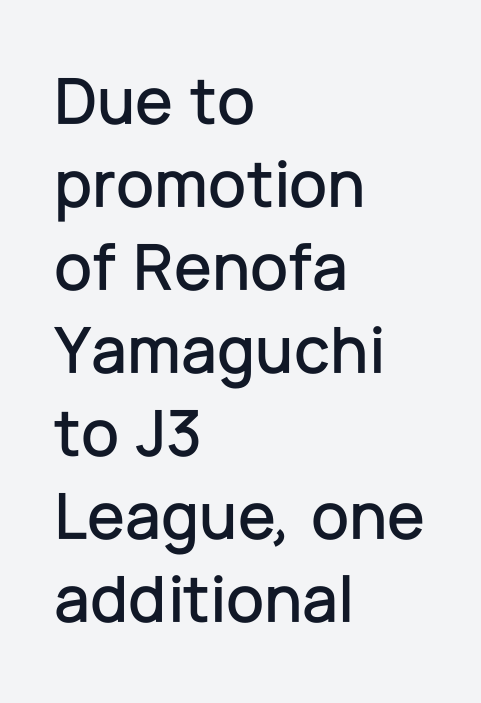
Letter spacing: default. Unlike a traditional serif, this face leaves its strokes unadorned. Tall strokes in this sample are plumb rather than angled. The passage shown is not underscored anywhere.
